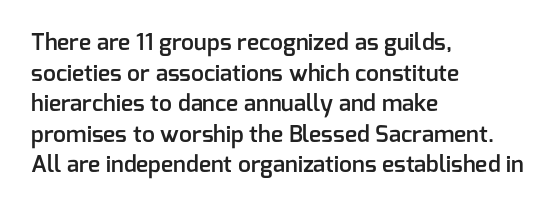
Is there any slant? The stems are plumb. The leading is moderate, giving the passage an even texture. A bit beefed up — I'd call it semibold rather than bold. No word sits above an underline. Characters follow at the spacing the type designer built in. Compared with a centered layout, this one pins lines to the left instead.
